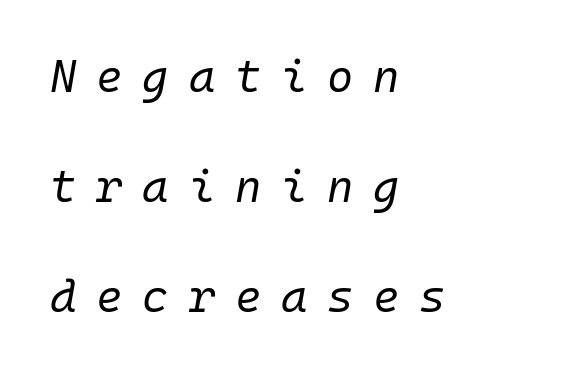
The image shows 45 px regular-weight type, italic (leaning right), monospaced; set left-aligned, loose line spacing (2.45x), unusually wide letter spacing (+0.44 em), not underlined; low stroke contrast and a medium x-height.
